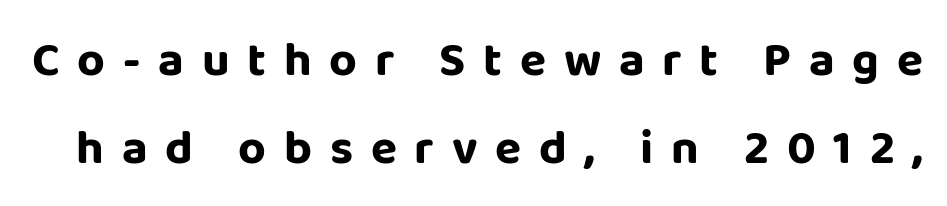
The image shows 48 px bold sans-serif type, upright; set line spacing 1.83x, unusually wide letter spacing (+0.37 em), not underlined; low stroke contrast and a large x-height.
